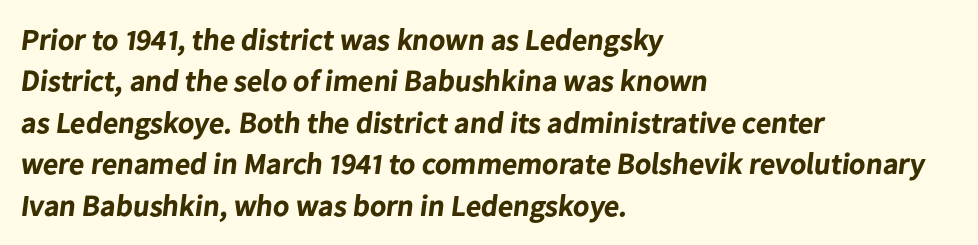
Q: Is the text bold? A: Yes.
Q: Is the typeface a serif or a sans-serif typeface? A: Sans-serif.
Q: Is the text underlined? A: No.
Q: How is the paragraph aligned? A: Left-aligned.
Q: Is the spacing between letters normal or unusually wide? A: Normal.
Q: Is the spacing between lines tight, normal or loose? A: Normal.
Q: Width (condensed, normal, or wide)? A: Normal.
Q: Stroke contrast? A: Low.
Q: x-height? A: Medium.
Q: Monospaced? A: No.
